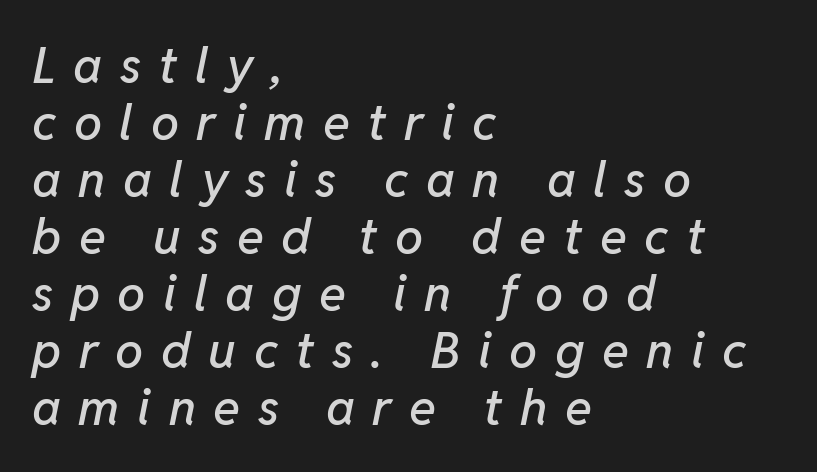
Q: Is the text italic (slanted)? A: Yes, it leans right by about 11 degrees.
Q: Is the text underlined? A: No.
Q: How is the paragraph aligned? A: Left-aligned.
Q: Is the spacing between letters normal or unusually wide? A: Unusually wide.
Q: Is the spacing between lines tight, normal or loose? A: Tight.
Q: Width (condensed, normal, or wide)? A: Normal.
Q: Stroke contrast? A: Low.
Q: x-height? A: Medium.
Q: Monospaced? A: No.
